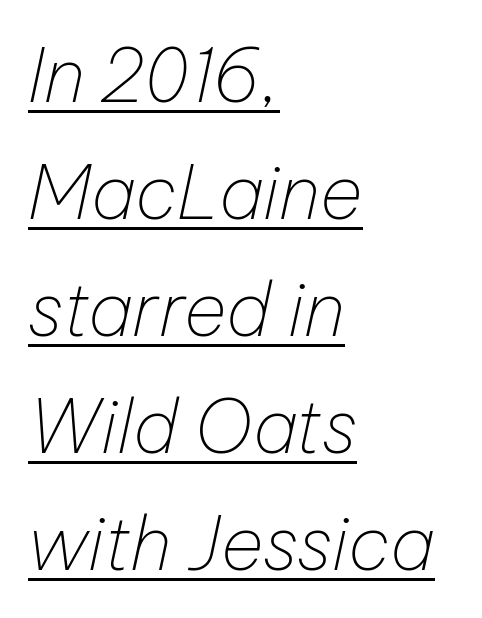
The image shows 74 px thin type, italic (leaning right); set left-aligned, normal line spacing (1.58x), normal letter spacing, underlined; low stroke contrast and a medium x-height.
